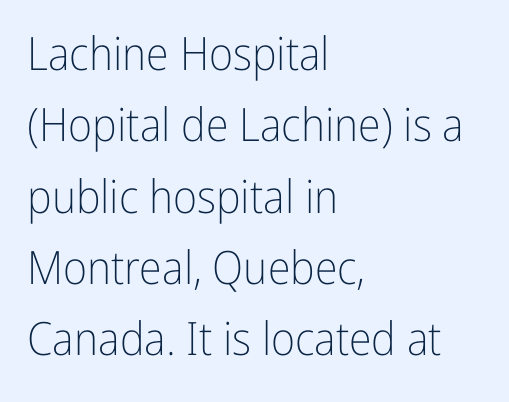
Q: Is the text bold? A: No.
Q: Is the text italic (slanted)? A: No, it is upright.
Q: Is the typeface a serif or a sans-serif typeface? A: Sans-serif.
Q: Is the text underlined? A: No.
Q: How is the paragraph aligned? A: Left-aligned.
Q: Is the spacing between letters normal or unusually wide? A: Normal.
Q: Is the spacing between lines tight, normal or loose? A: Normal.
Q: Width (condensed, normal, or wide)? A: Condensed.
Q: Stroke contrast? A: Low.
Q: x-height? A: Medium.
Q: Monospaced? A: No.
